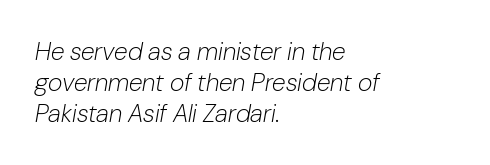
The image shows 25 px text type, italic (leaning right); set left-aligned, line spacing 1.24x, normal letter spacing, not underlined.
